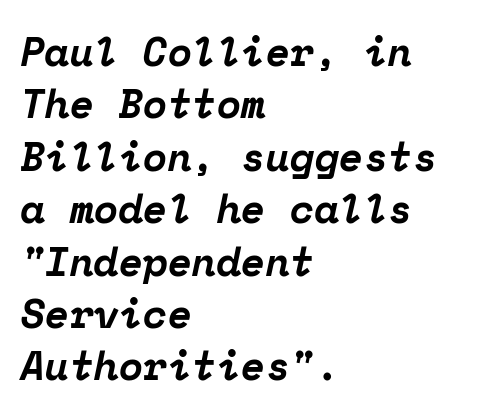
{"serif": "yes", "italic": "yes", "lean": "right", "slant_degrees": 12, "bold": "yes", "weight": "bold", "width": "normal", "stroke_contrast": "low", "x_height": "medium", "monospaced": "yes", "underline": "no", "align": "left", "line_spacing": "normal", "line_spacing_ratio": 1.31, "letter_spacing": "normal", "letter_spacing_em": 0.0, "glyph_px": 40}
